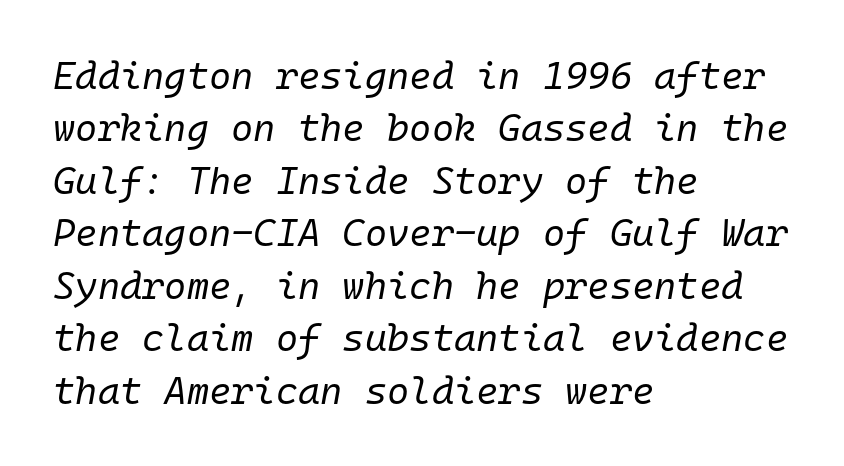
{"italic": "yes", "lean": "right", "slant_degrees": 10, "bold": "no", "weight": "regular", "width": "normal", "stroke_contrast": "low", "x_height": "medium", "monospaced": "yes", "underline": "no", "align": "left", "line_spacing": "normal", "line_spacing_ratio": 1.38, "letter_spacing": "normal", "letter_spacing_em": 0.0, "glyph_px": 38}
